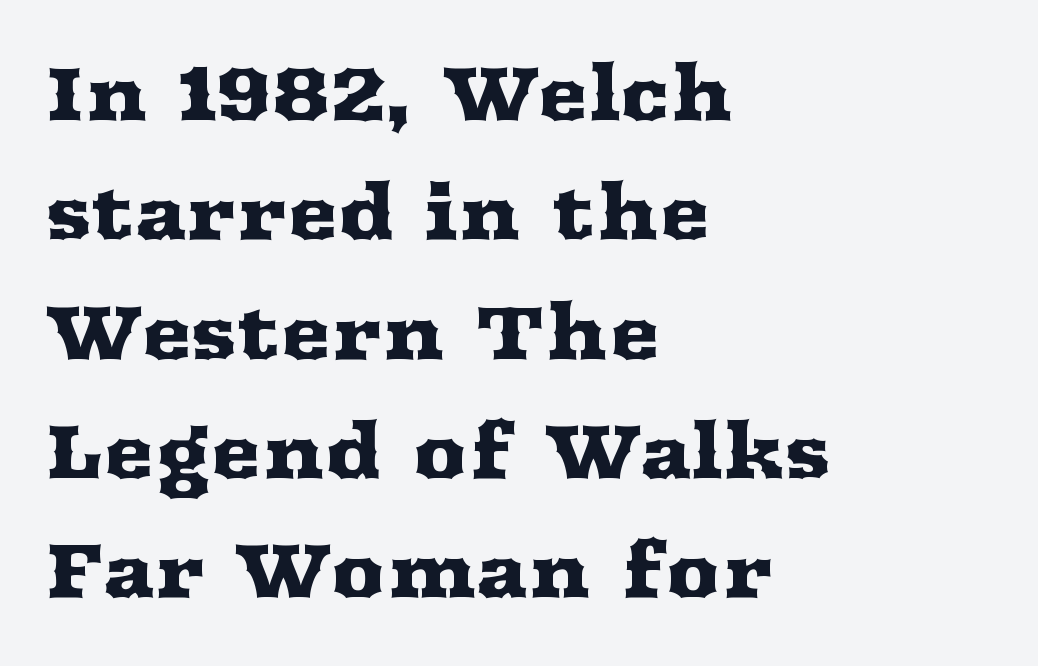
The image shows 76 px wide serif type, upright; set left-aligned, normal line spacing (1.57x), normal letter spacing, not underlined; medium stroke contrast and a medium x-height.
